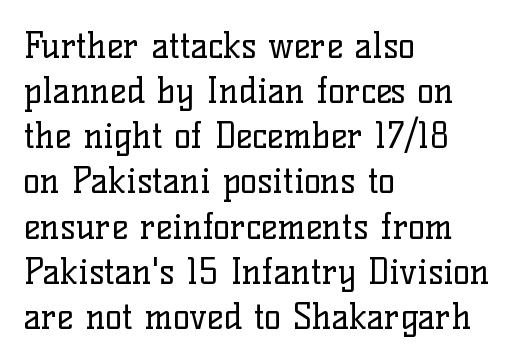
The image shows 35 px regular-weight serif type, upright; set left-aligned, normal line spacing (1.29x), normal letter spacing, not underlined; low stroke contrast and a medium x-height.
